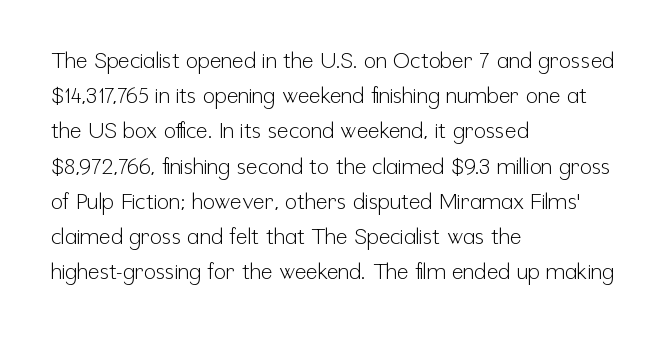
A quiet, ordinary-to-light weight characterises the typeface. Default kerning and tracking; the words read as compact shapes. These lines stack with their left ends in a neat column. The leading is moderate, giving the passage an even texture.
